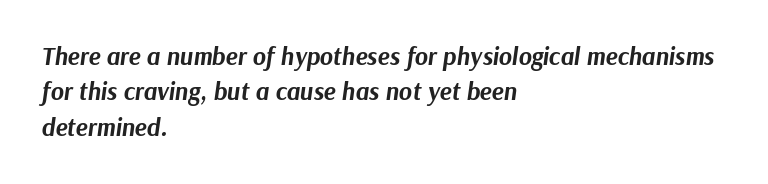
The image shows 25 px bold type, italic (leaning right); set left-aligned, normal line spacing (1.42x), normal letter spacing, not underlined.
